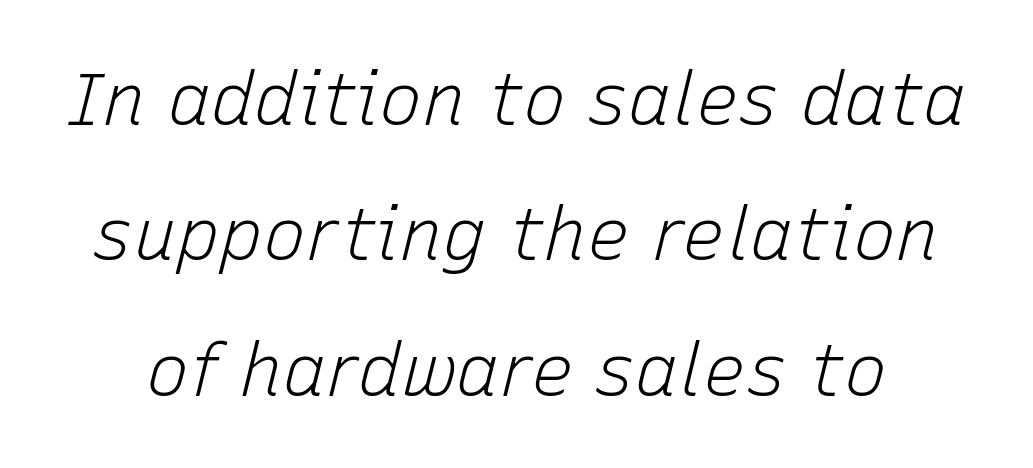
Unbolded letterforms with no extra heft. Italic: yes, the glyphs are oblique. Any mark beneath the type? The region is blank. Observe the ordinary spacing: letters are neighbours, not strangers. Do the characters align in a grid? No, the font is proportional.
